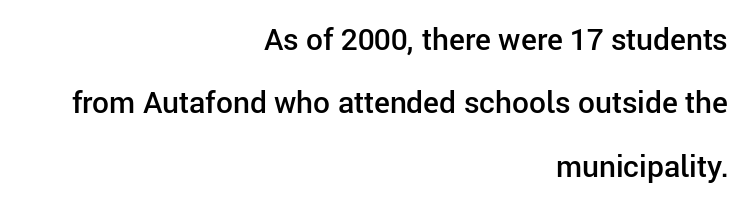
The image shows 30 px semibold sans-serif type, upright; set right-aligned, loose line spacing (2.11x), normal letter spacing, not underlined; low stroke contrast and a medium x-height.
